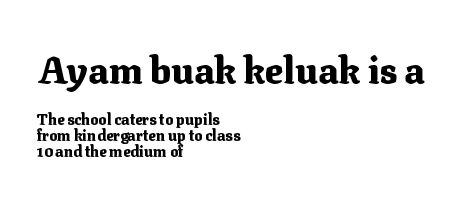
{"serif": "yes", "italic": "no", "bold": "yes", "weight": "heavy", "width": "normal", "stroke_contrast": "medium", "x_height": "medium", "monospaced": "no", "underline": "no", "align": "left", "line_spacing": "tight", "line_spacing_ratio": 1.06, "letter_spacing": "normal", "letter_spacing_em": 0.0, "larger_block": "first", "size_ratio": 2.47, "glyph_px": 37}
